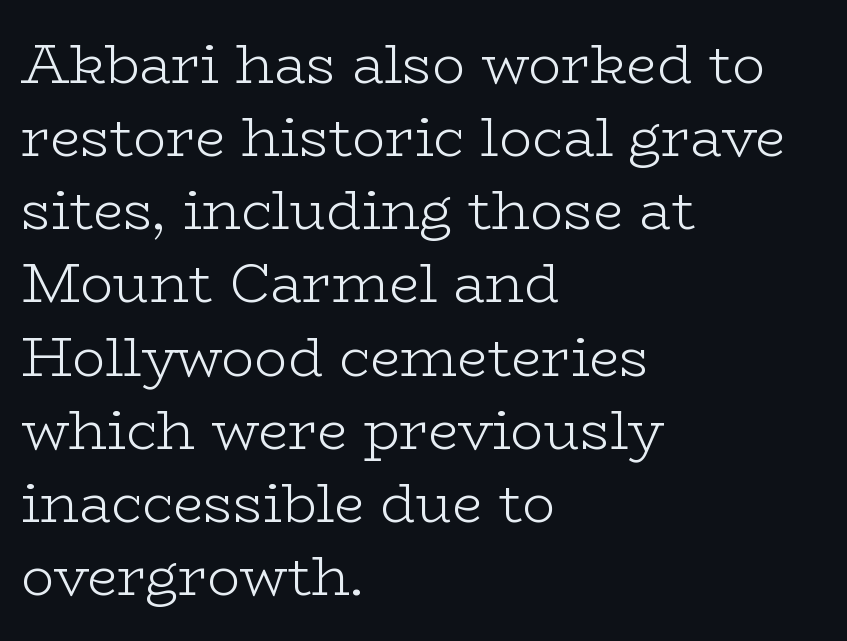
Q: Is the text bold? A: No.
Q: Is the text italic (slanted)? A: No, it is upright.
Q: Is the typeface a serif or a sans-serif typeface? A: Serif.
Q: Is the text underlined? A: No.
Q: How is the paragraph aligned? A: Left-aligned.
Q: Is the spacing between letters normal or unusually wide? A: Normal.
Q: Is the spacing between lines tight, normal or loose? A: Normal.
Q: Width (condensed, normal, or wide)? A: Wide.
Q: Stroke contrast? A: Low.
Q: x-height? A: Medium.
Q: Monospaced? A: No.
